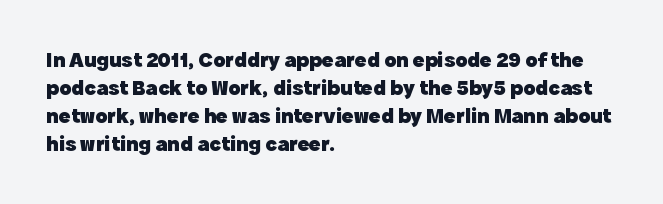
The image shows 22 px bold type, upright; set left-aligned, normal line spacing (1.27x), normal letter spacing, not underlined.
